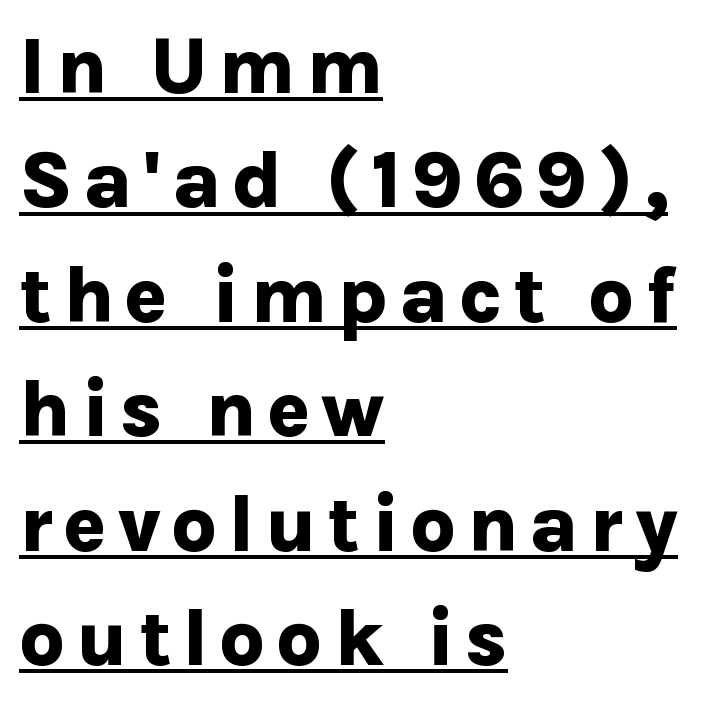
{"serif": "no", "italic": "no", "bold": "yes", "weight": "bold", "width": "normal", "stroke_contrast": "low", "x_height": "medium", "monospaced": "no", "underline": "yes", "align": "left", "line_spacing": "normal", "line_spacing_ratio": 1.43, "glyph_px": 80}
